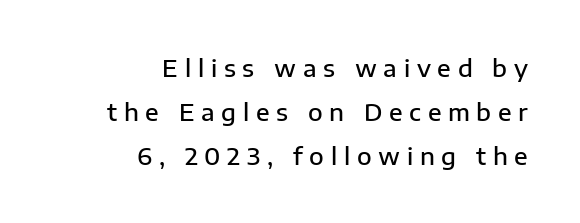
The image shows 24 px text type, upright; set right-aligned, line spacing 1.83x, unusually wide letter spacing (+0.28 em), not underlined.
